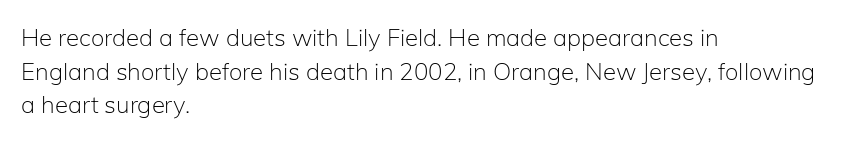
Does the copy run flush right? No — it runs flush left. Does extra space separate the letters? No, they use regular spacing. The letters look calm and open, with moderate or lighter stems. Beneath every word, the page is bare. Normally led — the rows are evenly, conventionally spaced.
